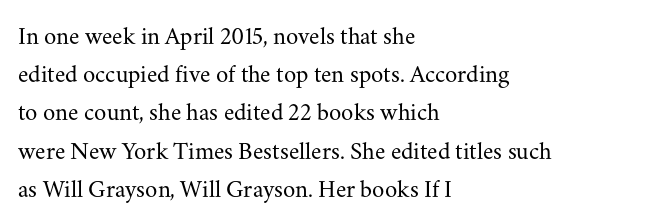
{"italic": "no", "bold": "no", "underline": "no", "align": "left", "line_spacing": "normal", "line_spacing_ratio": 1.53, "letter_spacing": "normal", "letter_spacing_em": 0.0, "glyph_px": 25}
